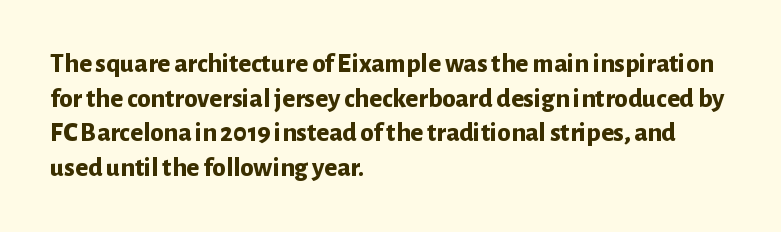
{"italic": "no", "bold": "yes", "underline": "no", "align": "left", "line_spacing": "normal", "line_spacing_ratio": 1.28, "letter_spacing": "normal", "letter_spacing_em": 0.0, "glyph_px": 27}
